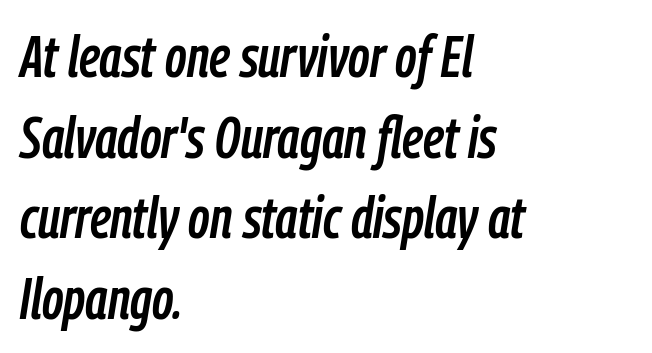
{"italic": "yes", "lean": "right", "slant_degrees": 9, "width": "condensed", "stroke_contrast": "low", "x_height": "medium", "monospaced": "no", "underline": "no", "align": "left", "line_spacing": "normal", "line_spacing_ratio": 1.39, "letter_spacing": "normal", "letter_spacing_em": 0.0, "glyph_px": 58}
